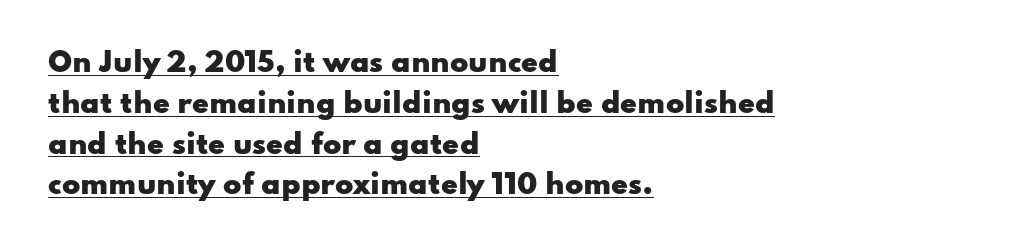
The image shows 27 px bold type, upright; set left-aligned, normal line spacing (1.51x), normal letter spacing, underlined.
